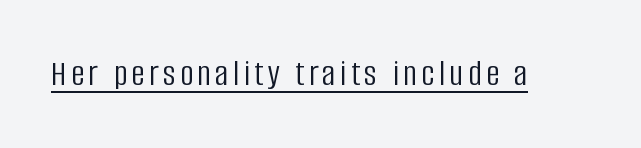
Q: Is the text bold? A: No.
Q: Is the text italic (slanted)? A: No, it is upright.
Q: Is the typeface a serif or a sans-serif typeface? A: Sans-serif.
Q: Is the text underlined? A: Yes.
Q: Width (condensed, normal, or wide)? A: Condensed.
Q: Stroke contrast? A: Low.
Q: x-height? A: Large.
Q: Monospaced? A: No.
